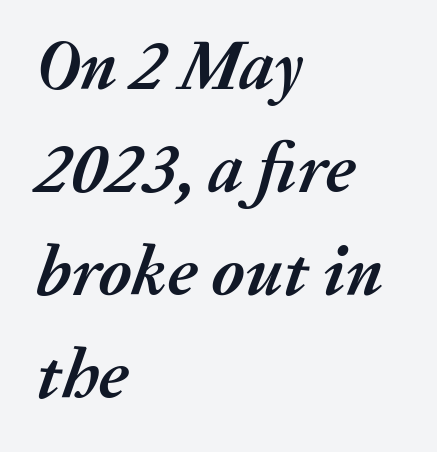
The image shows 70 px semibold type, italic (leaning right); set left-aligned, normal line spacing (1.47x), normal letter spacing, not underlined; medium stroke contrast and a medium x-height.
